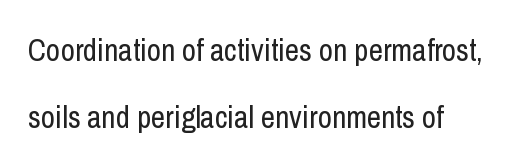
Q: Is the text bold? A: No.
Q: Is the text italic (slanted)? A: No, it is upright.
Q: Is the typeface a serif or a sans-serif typeface? A: Sans-serif.
Q: Is the text underlined? A: No.
Q: How is the paragraph aligned? A: Left-aligned.
Q: Is the spacing between letters normal or unusually wide? A: Normal.
Q: Is the spacing between lines tight, normal or loose? A: Loose.
Q: Width (condensed, normal, or wide)? A: Condensed.
Q: Stroke contrast? A: Low.
Q: x-height? A: Medium.
Q: Monospaced? A: No.
